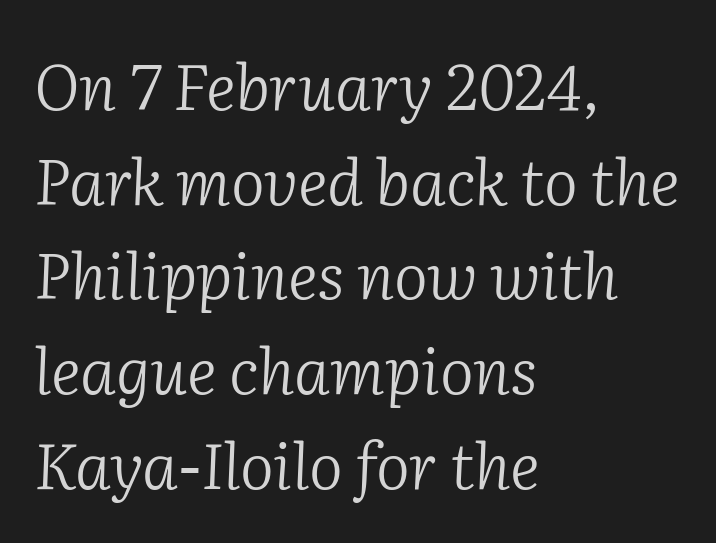
Q: Is the text bold? A: No.
Q: Is the text italic (slanted)? A: Yes, it leans right by about 2 degrees.
Q: Is the typeface a serif or a sans-serif typeface? A: Serif.
Q: Is the text underlined? A: No.
Q: How is the paragraph aligned? A: Left-aligned.
Q: Is the spacing between letters normal or unusually wide? A: Normal.
Q: Is the spacing between lines tight, normal or loose? A: Normal.
Q: Width (condensed, normal, or wide)? A: Normal.
Q: Stroke contrast? A: Low.
Q: x-height? A: Medium.
Q: Monospaced? A: No.
